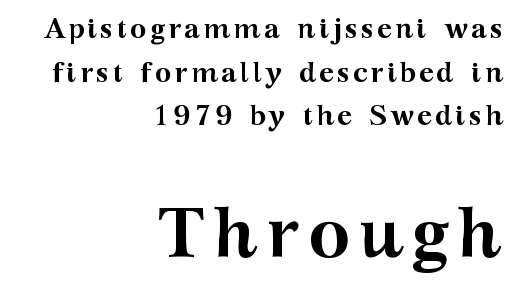
How would I describe the line gaps? Plain and ordinary. Character widths vary here, with narrow letters taking less room than wide ones. The letters carry serifs — small finishing strokes at the ends of their stems. The face used here appears at its bigger size in the lower chunk. Tall strokes in this sample are plumb rather than angled. Horizontally, the lines are justified to the trailing edge only.
